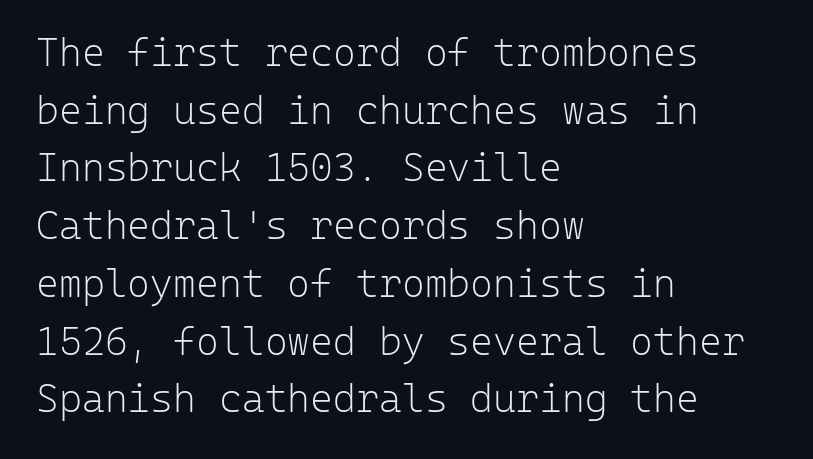
Spacing verdict: monospaced, one width for all characters. Left-aligned paragraph, ragged on the right. Note: no serifs on the glyphs. Posture: vertical. The space between consecutive lines is moderate.
